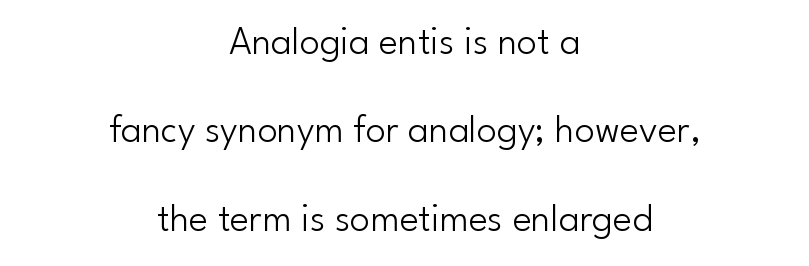
The image shows 40 px light sans-serif type, upright; set centered, loose line spacing (2.21x), normal letter spacing, not underlined; low stroke contrast and a small x-height.
